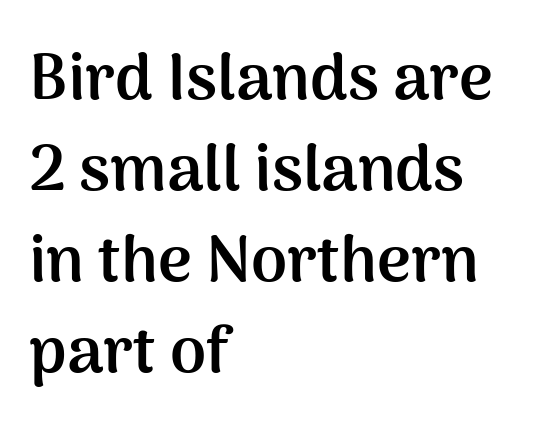
The image shows 65 px semibold sans-serif type, upright; set left-aligned, normal line spacing (1.4x), normal letter spacing, not underlined; medium stroke contrast and a medium x-height.
